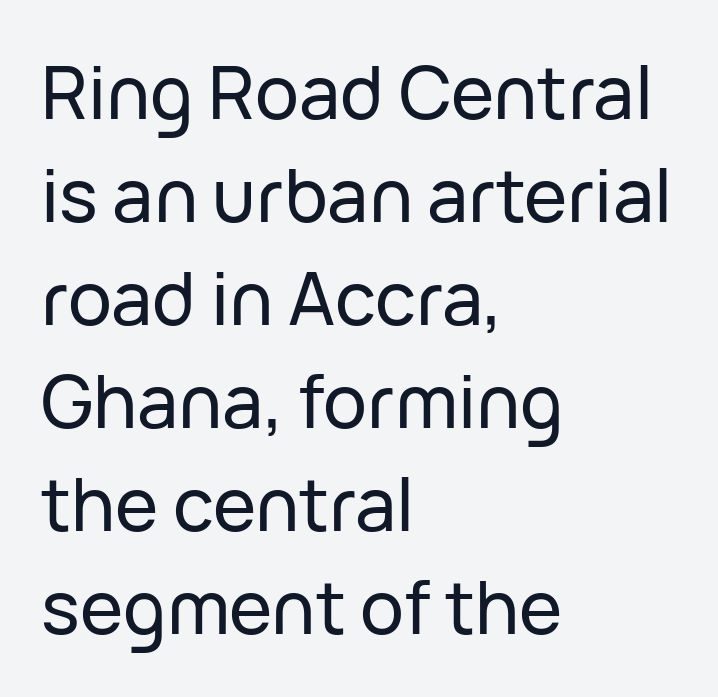
Q: Is the text italic (slanted)? A: No, it is upright.
Q: Is the typeface a serif or a sans-serif typeface? A: Sans-serif.
Q: Is the text underlined? A: No.
Q: How is the paragraph aligned? A: Left-aligned.
Q: Is the spacing between letters normal or unusually wide? A: Normal.
Q: Is the spacing between lines tight, normal or loose? A: Normal.
Q: Width (condensed, normal, or wide)? A: Normal.
Q: Stroke contrast? A: Low.
Q: x-height? A: Medium.
Q: Monospaced? A: No.
